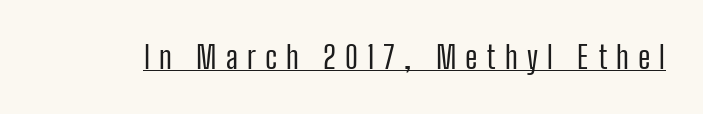
Honestly, the underline is the first thing you notice here. Typographically, this falls in the sans-serif category. The passage shown is not bold in any degree. Spacing verdict: proportional, widths tailored to each character. When letters stand straight like this, we call the style roman or upright.
